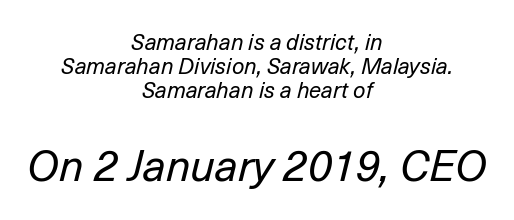
The image shows 43 px regular-weight type, italic (leaning right); set centered, tight line spacing (1.08x), normal letter spacing, not underlined; the second (bottom) block is 1.95x larger; low stroke contrast and a medium x-height.
